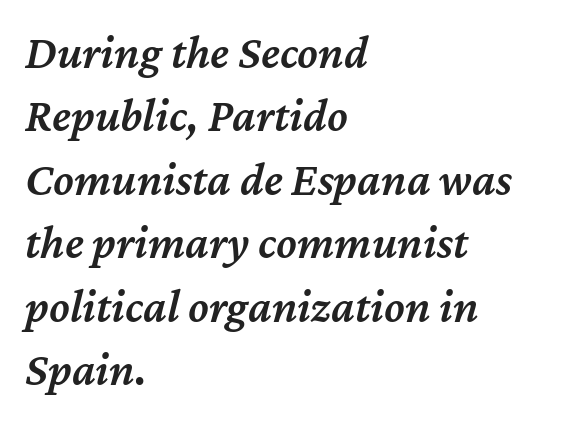
The image shows 47 px semibold type, italic (leaning right); set left-aligned, normal line spacing (1.35x), normal letter spacing, not underlined; medium stroke contrast and a medium x-height.
